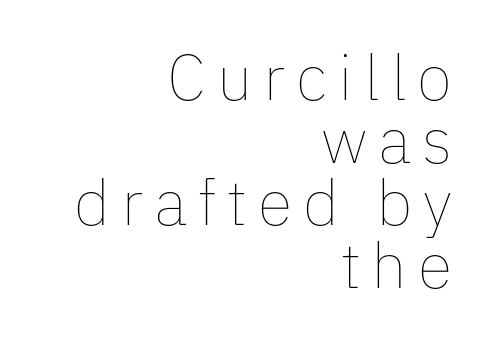
Quick note: underline off. Bold? No — there's no thickening of the strokes. Rows of type sit shoulder to shoulder in the vertical direction. Looks like regular typesetting: each glyph gets only the width it needs. The setting favours the right margin, as signatures and pull-quotes sometimes do.
